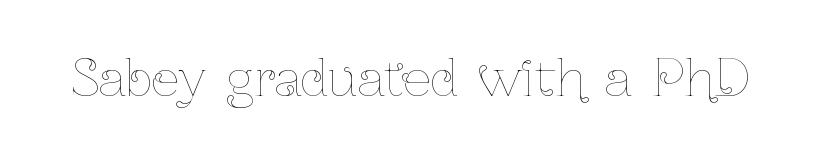
Q: Is the text bold? A: No.
Q: Is the text italic (slanted)? A: No, it is upright.
Q: Is the text underlined? A: No.
Q: Is the spacing between letters normal or unusually wide? A: Normal.
Q: Width (condensed, normal, or wide)? A: Condensed.
Q: Stroke contrast? A: Low.
Q: x-height? A: Medium.
Q: Monospaced? A: No.
